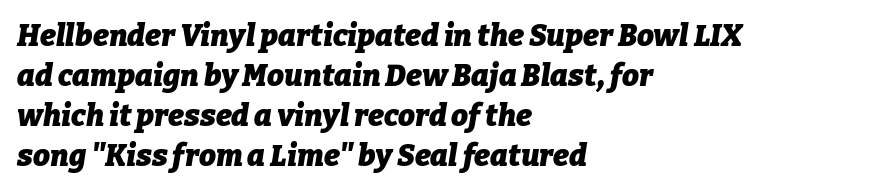
The lines are quadded left. Lines of text with bare space underneath. Observe the ordinary spacing: letters are neighbours, not strangers. The rendering applies a slant to the glyphs. Vertically, the passage feels balanced, rows spaced as you'd expect.
